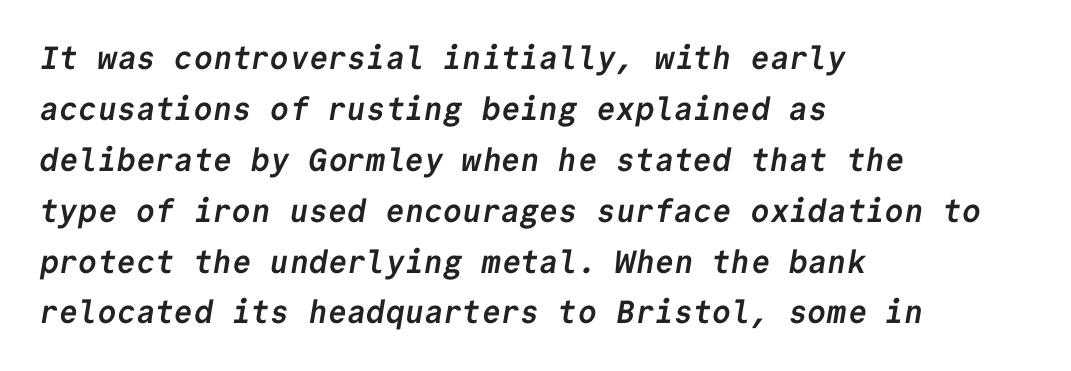
The image shows 32 px semibold sans-serif type, monospaced; set left-aligned, normal line spacing (1.59x), normal letter spacing, not underlined; low stroke contrast and a medium x-height.
